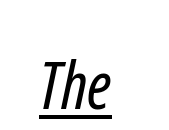
The image shows 65 px regular-weight, condensed sans-serif type; set normal letter spacing, underlined; low stroke contrast and a medium x-height.
